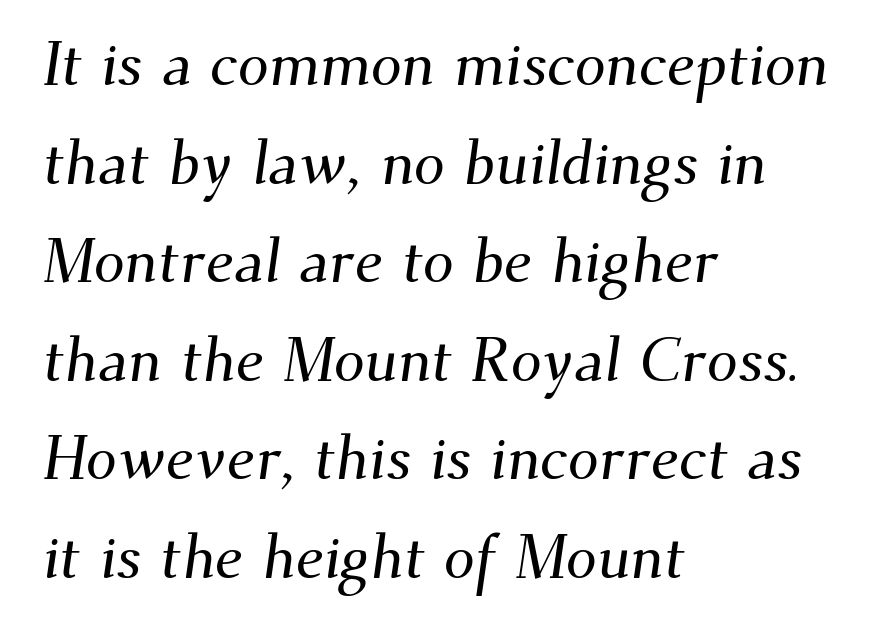
Caption: multi-line text, flush left, ragged right. A normal amount of white space separates one row of letters from the next. Spacing verdict: proportional, widths tailored to each character. Lines of text with bare space underneath.
